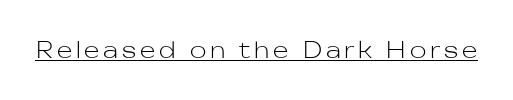
This sample uses an upright cut, with every glyph sitting square on the baseline. The face used here appears with an underline applied. Is the stroke heavy? The answer is a plain regular-or-lighter.
